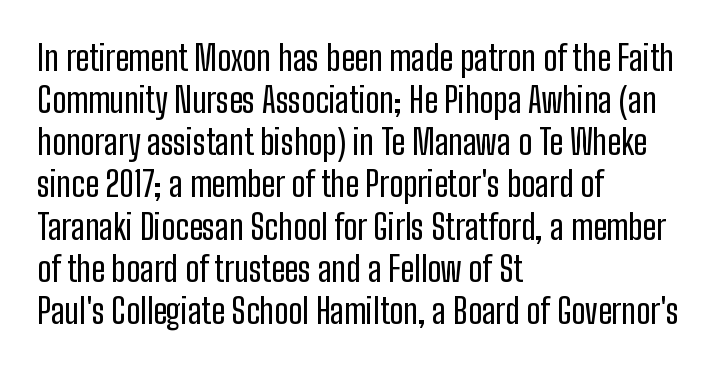
Each letter keeps its own natural width here, so spacing adapts to shape. All the whitespace from short lines collects on the right. Any mark beneath the type? The region is blank. Unlike a traditional serif, this face leaves its strokes unadorned.
